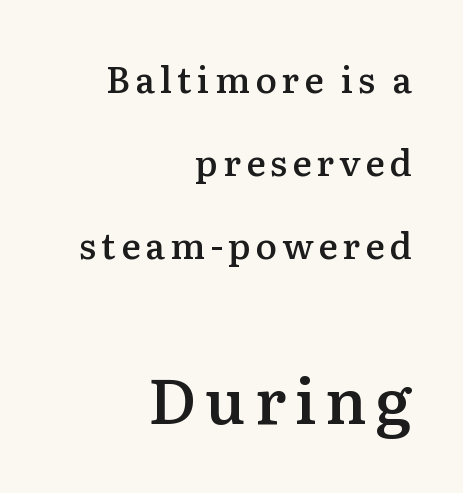
Q: Is the text bold? A: Semi-bold.
Q: Is the text italic (slanted)? A: No, it is upright.
Q: Is the typeface a serif or a sans-serif typeface? A: Serif.
Q: Is the text underlined? A: No.
Q: How is the paragraph aligned? A: Right-aligned.
Q: Is the spacing between lines tight, normal or loose? A: Loose.
Q: Which block of text is set in a larger size, the first (top) or the second (bottom)? A: The second (bottom) one.
Q: Width (condensed, normal, or wide)? A: Normal.
Q: Stroke contrast? A: Medium.
Q: x-height? A: Medium.
Q: Monospaced? A: No.
